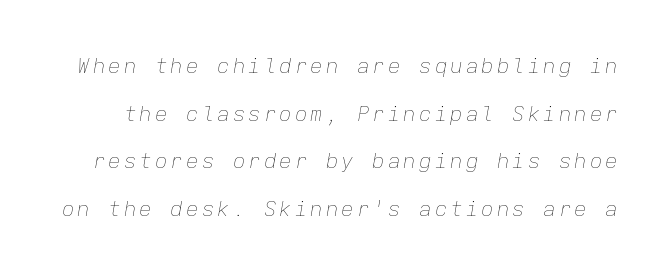
Slanted lettering throughout. The face looks like a standard text weight, possibly lighter. Descenders are the only things crossing below the line. What's the leading like? Stretched, with rows far apart.
